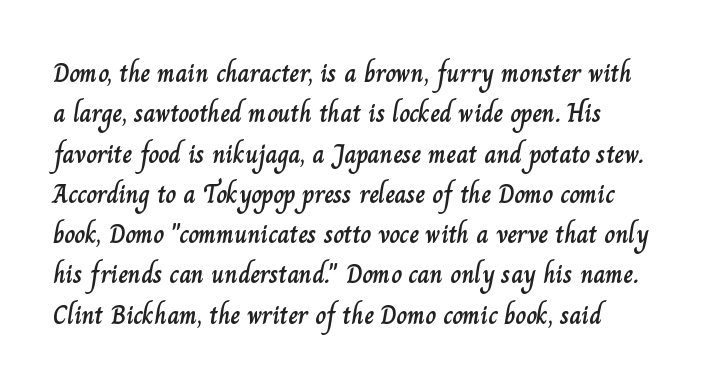
{"underline": "no", "align": "left", "line_spacing": "normal", "line_spacing_ratio": 1.55, "letter_spacing": "normal", "letter_spacing_em": 0.0, "glyph_px": 26}
